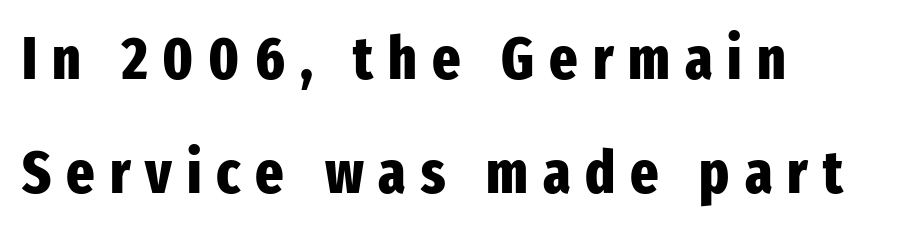
{"serif": "no", "italic": "no", "bold": "yes", "weight": "heavy", "width": "condensed", "stroke_contrast": "low", "x_height": "medium", "monospaced": "no", "underline": "no", "align": "left", "line_spacing": "loose", "line_spacing_ratio": 1.9, "letter_spacing": "wide", "letter_spacing_em": 0.25, "glyph_px": 60}
